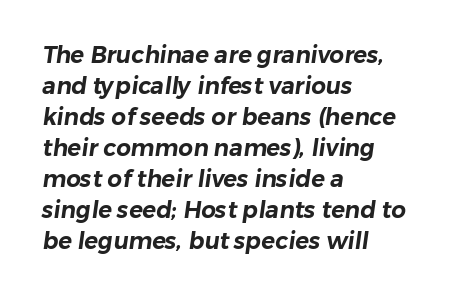
Characters follow at the spacing the type designer built in. Reading down the column, the eye jumps a familiar distance to each next line. Beneath every word, the page is bare. The typesetter chose a ragged-right arrangement here.
